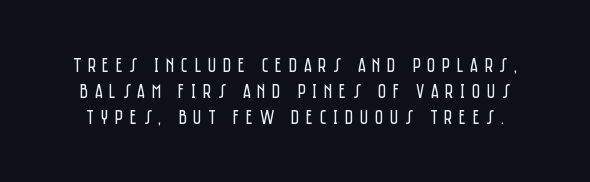
{"italic": "no", "bold": "no", "underline": "no", "line_spacing": "normal", "line_spacing_ratio": 1.29, "letter_spacing": "wide", "letter_spacing_em": 0.33, "glyph_px": 20}
